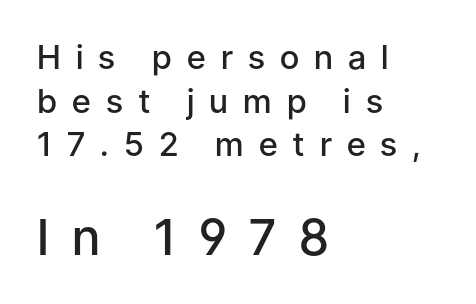
{"serif": "no", "italic": "no", "bold": "semi", "weight": "semibold", "width": "normal", "stroke_contrast": "low", "x_height": "medium", "monospaced": "no", "underline": "no", "align": "left", "line_spacing": "normal", "line_spacing_ratio": 1.32, "letter_spacing": "wide", "letter_spacing_em": 0.46, "larger_block": "second", "size_ratio": 1.48, "glyph_px": 49}
